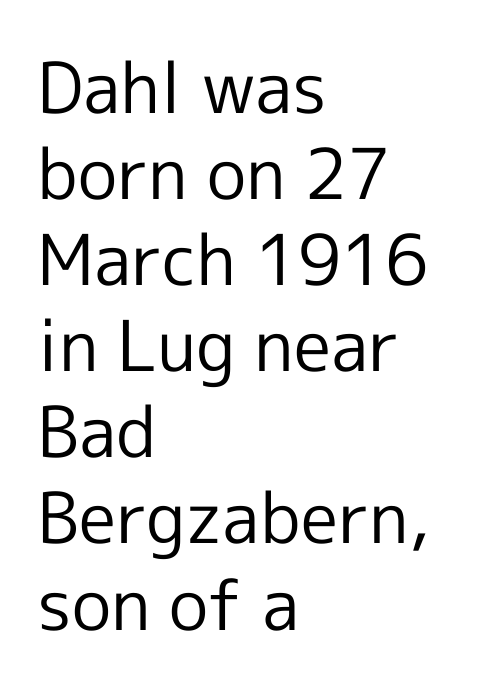
The image shows 70 px regular-weight sans-serif type, upright; set left-aligned, line spacing 1.23x, normal letter spacing, not underlined; a medium x-height.
